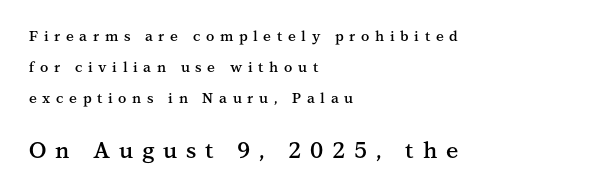
The image shows 22 px text type, upright; set left-aligned, loose line spacing (2.22x), unusually wide letter spacing (+0.4 em), not underlined; the second (bottom) block is 1.57x larger.
